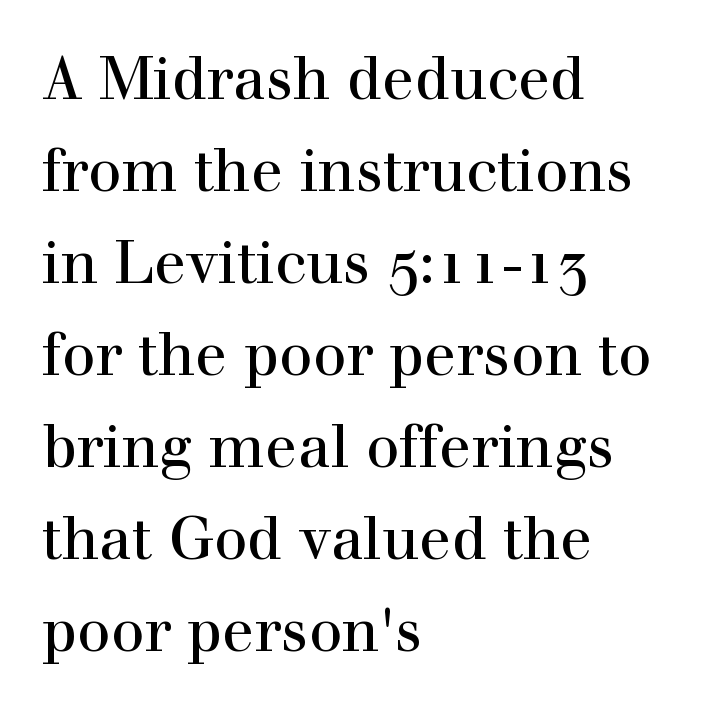
{"serif": "yes", "italic": "no", "width": "normal", "x_height": "medium", "monospaced": "no", "underline": "no", "align": "left", "line_spacing": "normal", "line_spacing_ratio": 1.56, "letter_spacing": "normal", "letter_spacing_em": 0.0, "glyph_px": 59}
